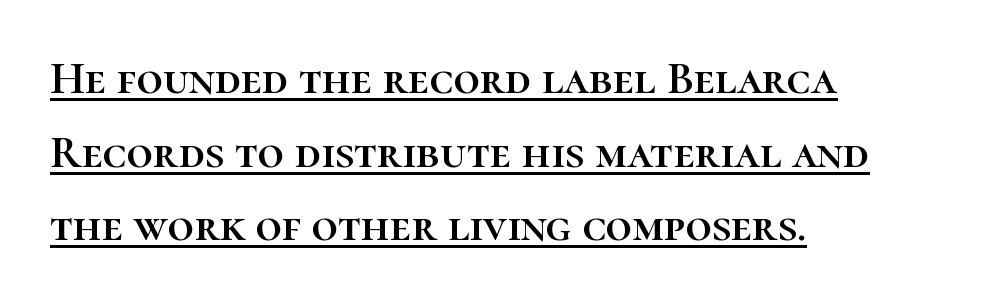
Q: Is the text italic (slanted)? A: No, it is upright.
Q: Is the text underlined? A: Yes.
Q: How is the paragraph aligned? A: Left-aligned.
Q: Is the spacing between letters normal or unusually wide? A: Normal.
Q: Is the spacing between lines tight, normal or loose? A: Normal.
Q: Width (condensed, normal, or wide)? A: Normal.
Q: Stroke contrast? A: High.
Q: x-height? A: Medium.
Q: Monospaced? A: No.
